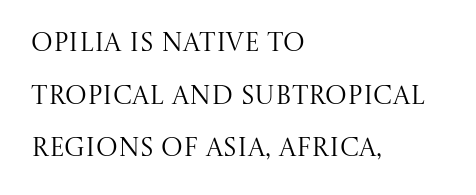
Q: Is the text bold? A: No.
Q: Is the text italic (slanted)? A: No, it is upright.
Q: Is the text underlined? A: No.
Q: How is the paragraph aligned? A: Left-aligned.
Q: Is the spacing between letters normal or unusually wide? A: Normal.
Q: Is the spacing between lines tight, normal or loose? A: Loose.
